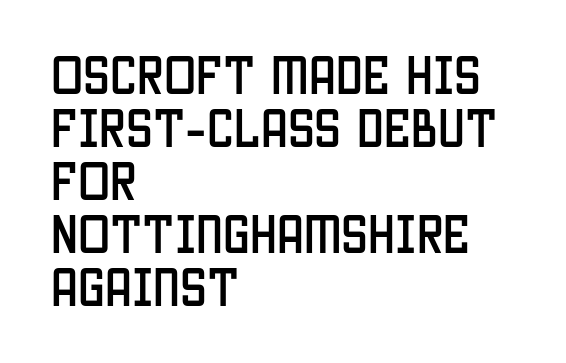
Q: Is the text italic (slanted)? A: No, it is upright.
Q: Is the typeface a serif or a sans-serif typeface? A: Sans-serif.
Q: Is the text underlined? A: No.
Q: How is the paragraph aligned? A: Left-aligned.
Q: Is the spacing between letters normal or unusually wide? A: Normal.
Q: Width (condensed, normal, or wide)? A: Condensed.
Q: Stroke contrast? A: Low.
Q: x-height? A: Large.
Q: Monospaced? A: No.
